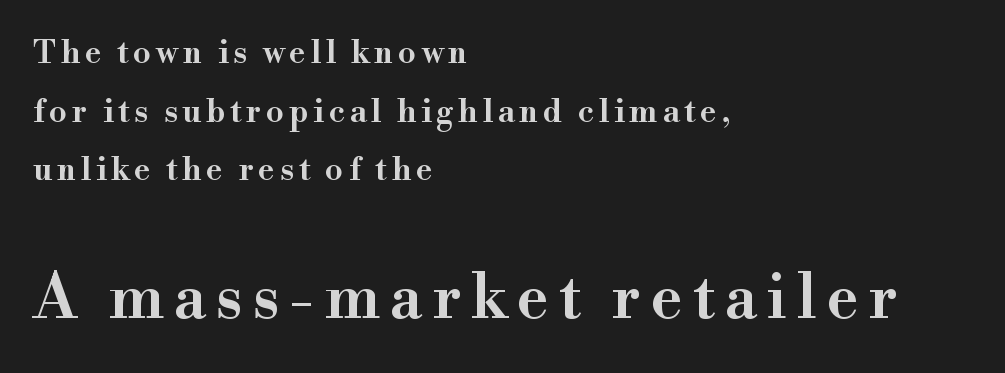
{"serif": "yes", "italic": "no", "bold": "semi", "weight": "semibold", "width": "normal", "stroke_contrast": "high", "x_height": "small", "monospaced": "no", "underline": "no", "align": "left", "line_spacing_ratio": 1.83, "larger_block": "second", "size_ratio": 1.97, "glyph_px": 63}
